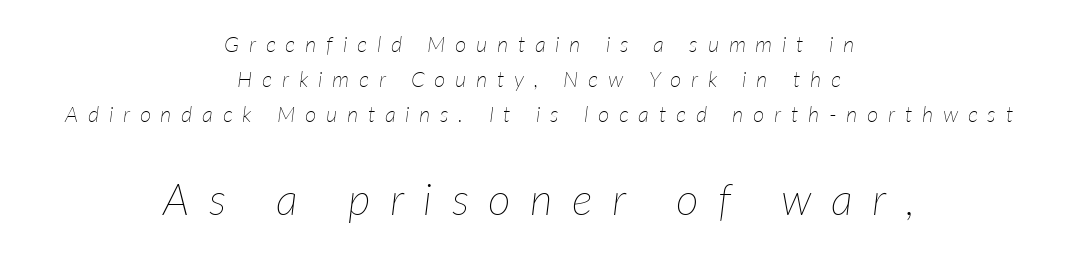
Which margin do the lines hug? Neither — every line sits in the middle. Descenders hang freely into open space. Leading: standard. No extra ink here — the face is not bold.
